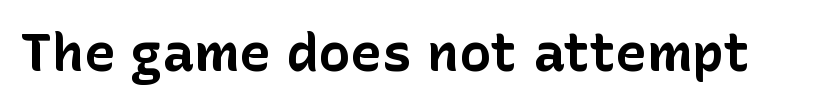
Q: Is the text bold? A: Yes.
Q: Is the text italic (slanted)? A: No, it is upright.
Q: Is the typeface a serif or a sans-serif typeface? A: Sans-serif.
Q: Is the text underlined? A: No.
Q: Is the spacing between letters normal or unusually wide? A: Normal.
Q: Width (condensed, normal, or wide)? A: Normal.
Q: Stroke contrast? A: Low.
Q: x-height? A: Medium.
Q: Monospaced? A: No.
